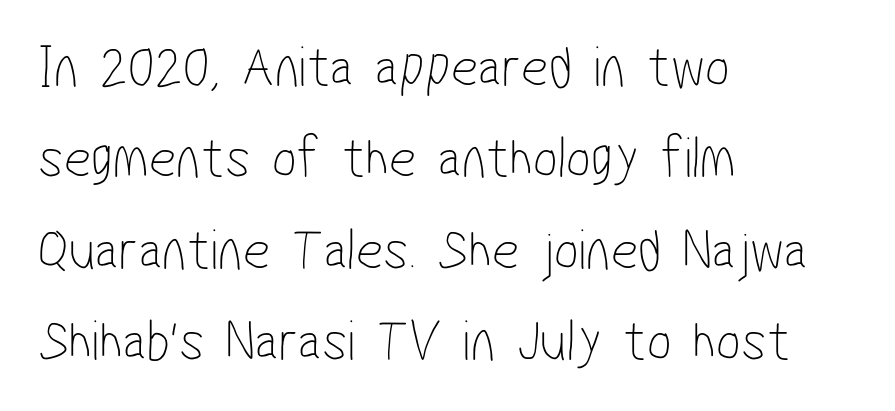
Rows of type keep a routine distance in the vertical direction. The gaps between neighbouring characters are ordinary and unremarkable. Do the characters align in a grid? No, the font is proportional. You can tell from the bare stems that sans-serif type was used. Horizontal alignment here is leftward, the default for most running prose.
